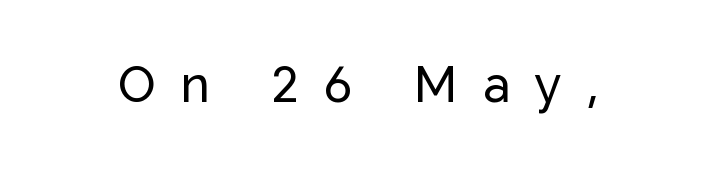
Q: Is the text italic (slanted)? A: No, it is upright.
Q: Is the typeface a serif or a sans-serif typeface? A: Sans-serif.
Q: Is the text underlined? A: No.
Q: Is the spacing between letters normal or unusually wide? A: Unusually wide.
Q: Width (condensed, normal, or wide)? A: Normal.
Q: Stroke contrast? A: Low.
Q: x-height? A: Medium.
Q: Monospaced? A: No.
